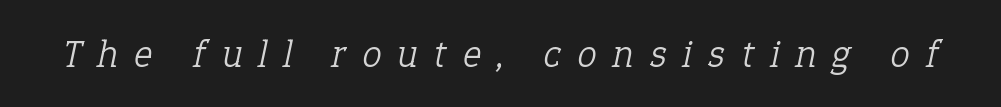
{"serif": "yes", "italic": "yes", "lean": "right", "slant_degrees": 12, "bold": "no", "weight": "light", "width": "normal", "stroke_contrast": "low", "x_height": "medium", "monospaced": "no", "underline": "no", "letter_spacing": "wide", "letter_spacing_em": 0.42, "glyph_px": 39}
